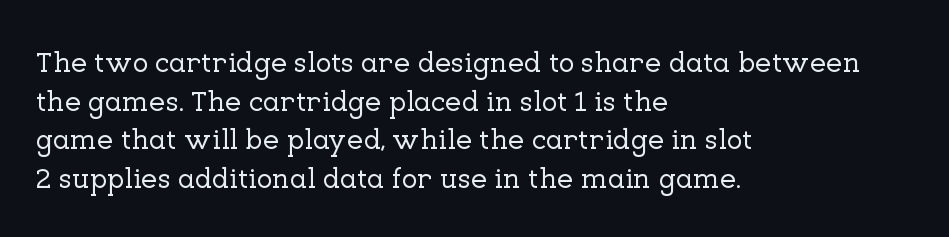
The letters stand straight up with perfectly vertical stems. The letters advance in unequal steps, a hallmark of proportional type. Beneath every word, the page is bare. This rendering uses left alignment, leaving the right contour irregular. Leading matches the norm, producing a regular column. Yep, those are serifs on the letters.
